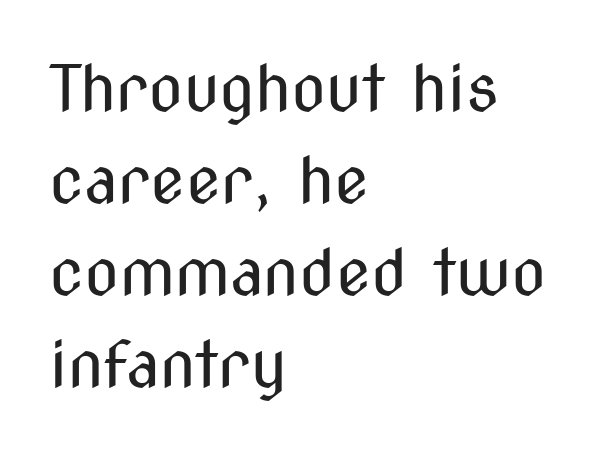
Successive baselines arrive at the customary interval. The passage shown is not bold in any degree. The rag falls on the right side of this text block. No extra tracking has been applied to these lines. The face used here is proportionally spaced, like ordinary book or web type.
